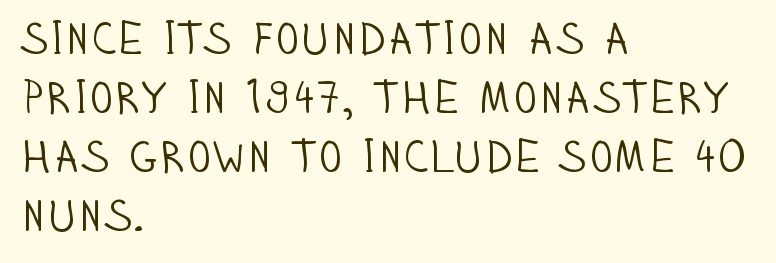
{"serif": "no", "italic": "no", "bold": "no", "weight": "light", "width": "condensed", "stroke_contrast": "low", "x_height": "large", "monospaced": "no", "underline": "no", "align": "left", "line_spacing": "normal", "line_spacing_ratio": 1.31, "letter_spacing": "normal", "letter_spacing_em": 0.0, "glyph_px": 45}
